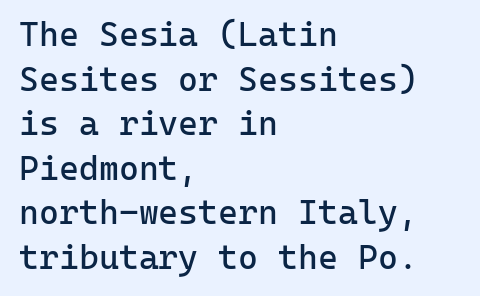
{"serif": "no", "italic": "no", "bold": "no", "weight": "regular", "width": "normal", "stroke_contrast": "low", "x_height": "medium", "monospaced": "yes", "underline": "no", "align": "left", "line_spacing": "normal", "line_spacing_ratio": 1.31, "letter_spacing": "normal", "letter_spacing_em": 0.0, "glyph_px": 34}
